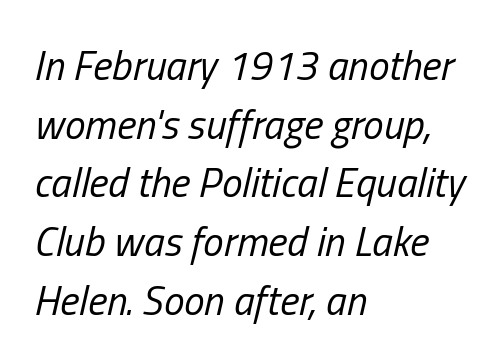
{"italic": "yes", "lean": "right", "slant_degrees": 13, "bold": "no", "weight": "regular", "width": "condensed", "stroke_contrast": "low", "x_height": "medium", "monospaced": "no", "underline": "no", "align": "left", "line_spacing": "normal", "line_spacing_ratio": 1.43, "letter_spacing": "normal", "letter_spacing_em": 0.0, "glyph_px": 41}
